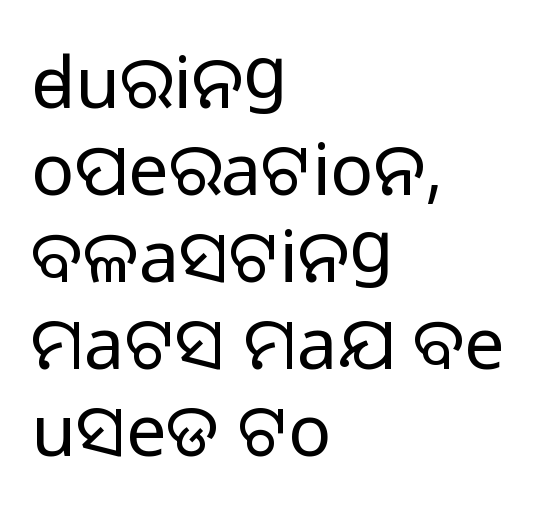
Letters have the restrained weight of plain body copy at most. Vertical strokes here are truly vertical. These lines are rendered in a variable-pitch font. Each row of text sits above clean, open space. This is sans-serif lettering, the kind often seen on screens and signage. The rag falls on the right side of this text block.
